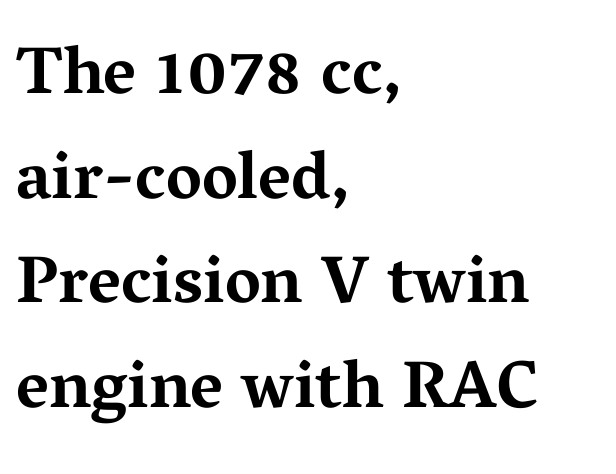
Q: Is the text bold? A: Yes.
Q: Is the text italic (slanted)? A: No, it is upright.
Q: Is the typeface a serif or a sans-serif typeface? A: Serif.
Q: Is the text underlined? A: No.
Q: How is the paragraph aligned? A: Left-aligned.
Q: Is the spacing between letters normal or unusually wide? A: Normal.
Q: Is the spacing between lines tight, normal or loose? A: Normal.
Q: Width (condensed, normal, or wide)? A: Wide.
Q: Stroke contrast? A: Medium.
Q: x-height? A: Medium.
Q: Monospaced? A: No.
